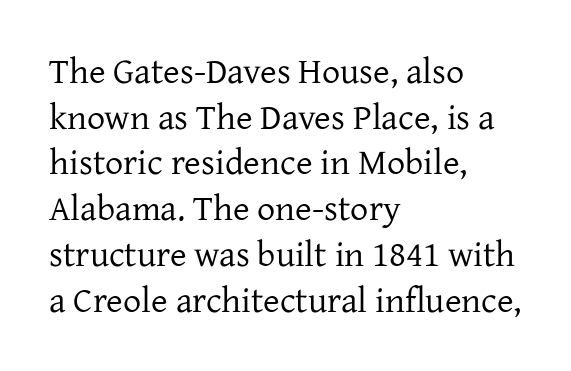
Q: Is the text bold? A: No.
Q: Is the text italic (slanted)? A: No, it is upright.
Q: Is the typeface a serif or a sans-serif typeface? A: Serif.
Q: Is the text underlined? A: No.
Q: How is the paragraph aligned? A: Left-aligned.
Q: Is the spacing between letters normal or unusually wide? A: Normal.
Q: Is the spacing between lines tight, normal or loose? A: Normal.
Q: Width (condensed, normal, or wide)? A: Normal.
Q: Stroke contrast? A: Low.
Q: x-height? A: Medium.
Q: Monospaced? A: No.
